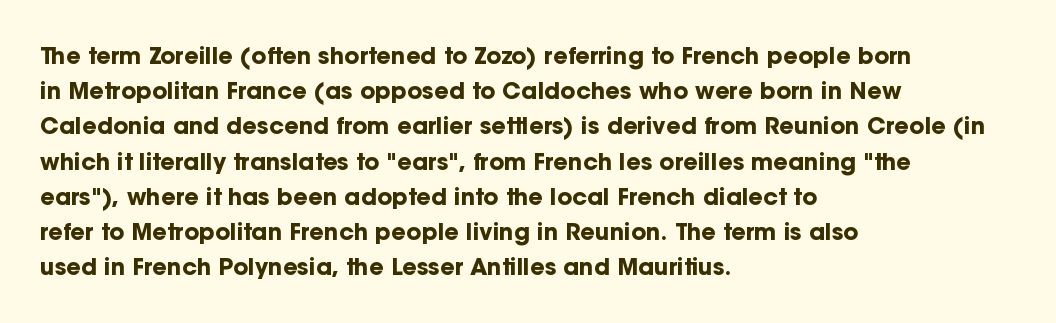
The image shows 23 px bold type, upright; set left-aligned, normal line spacing (1.53x), normal letter spacing, not underlined.
